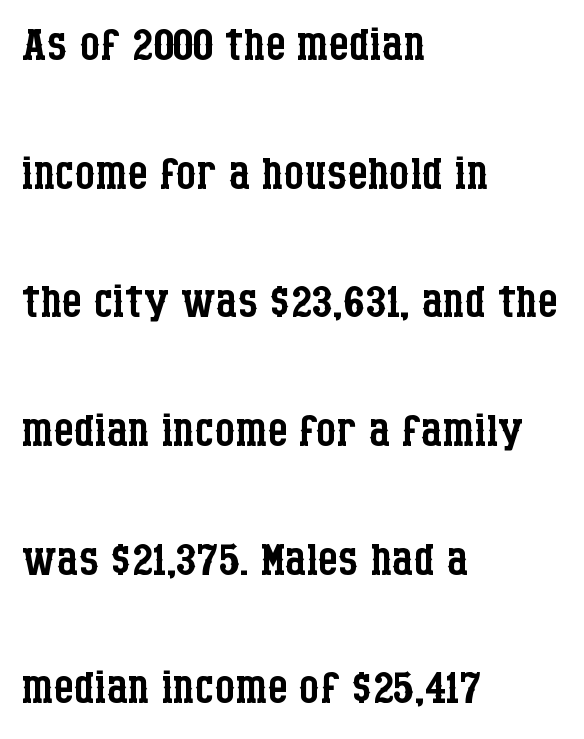
The image shows 64 px regular-weight, condensed serif type, upright; set left-aligned, loose line spacing (2.01x), normal letter spacing, not underlined; low stroke contrast and a large x-height.
